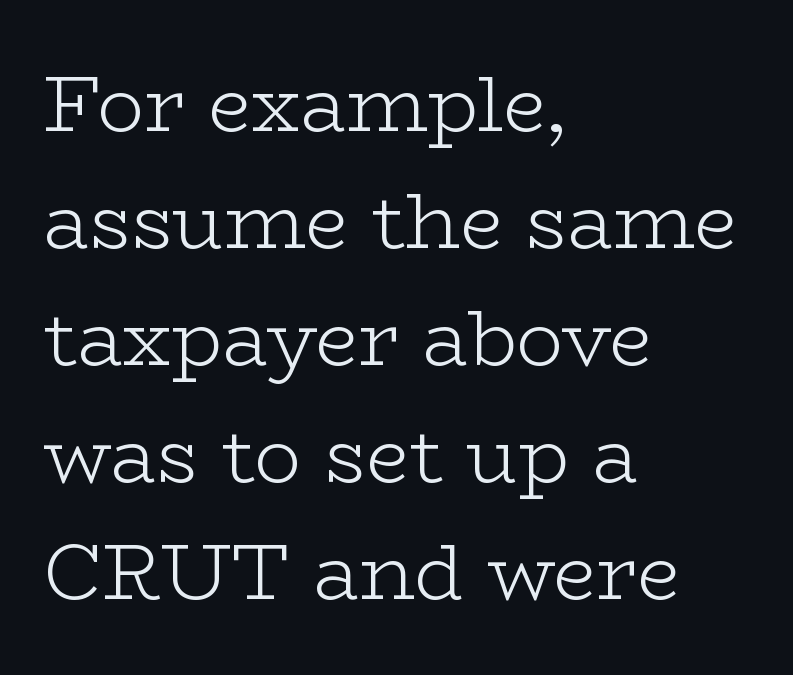
Horizontally, the lines are justified to the leading edge only. Just letters on the line, the space beneath them empty. In terms of leading, this rendering sits right in the middle. Varying glyph widths throughout — classic text-font behaviour.
